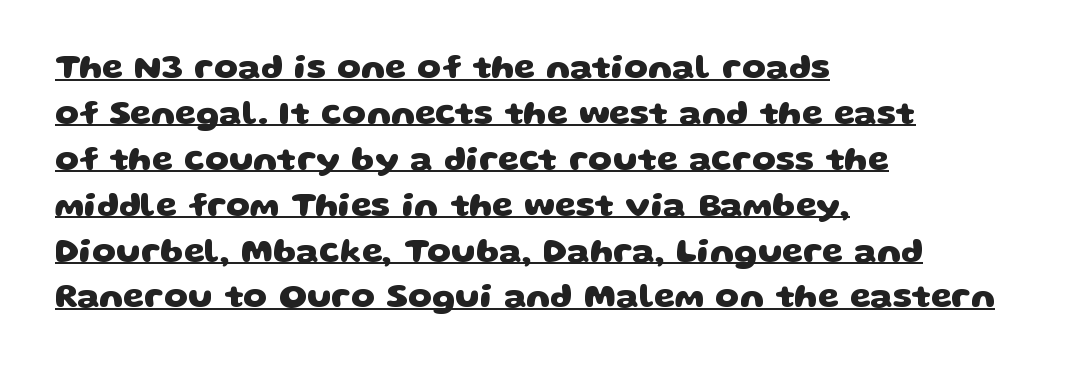
In terms of leading, this rendering sits right in the middle. One-word summary of the alignment: left. A typesetter would label this face a sans. Default kerning and tracking; the words read as compact shapes.
